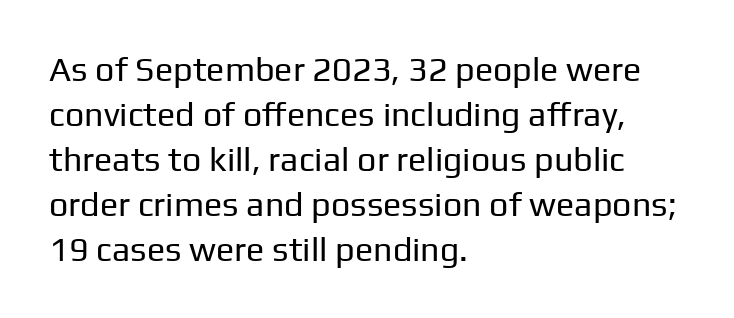
Rule under the text: the space is simply empty. Nope, not italic — everything's standing straight. Which margin do the lines hug? The left one — the right edge is uneven. Nope, no serifs anywhere on these letters. Interline gaps are of average width in this sample.
